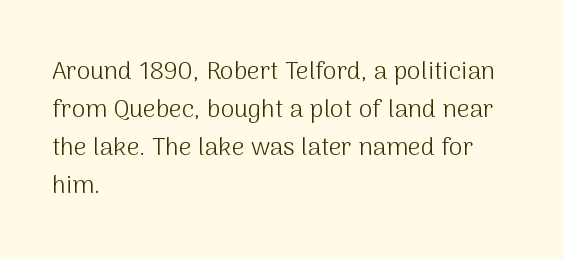
{"italic": "no", "bold": "no", "underline": "no", "align": "left", "line_spacing": "normal", "line_spacing_ratio": 1.52, "letter_spacing": "normal", "letter_spacing_em": 0.0, "glyph_px": 25}
